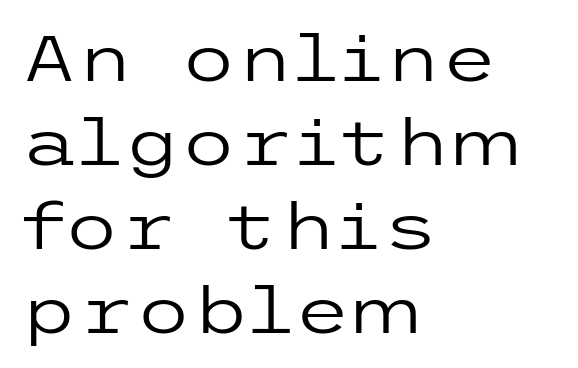
Q: Is the text bold? A: No.
Q: Is the text italic (slanted)? A: No, it is upright.
Q: Is the typeface a serif or a sans-serif typeface? A: Sans-serif.
Q: Is the text underlined? A: No.
Q: How is the paragraph aligned? A: Left-aligned.
Q: Is the spacing between letters normal or unusually wide? A: Normal.
Q: Is the spacing between lines tight, normal or loose? A: Normal.
Q: Width (condensed, normal, or wide)? A: Wide.
Q: Stroke contrast? A: Low.
Q: x-height? A: Medium.
